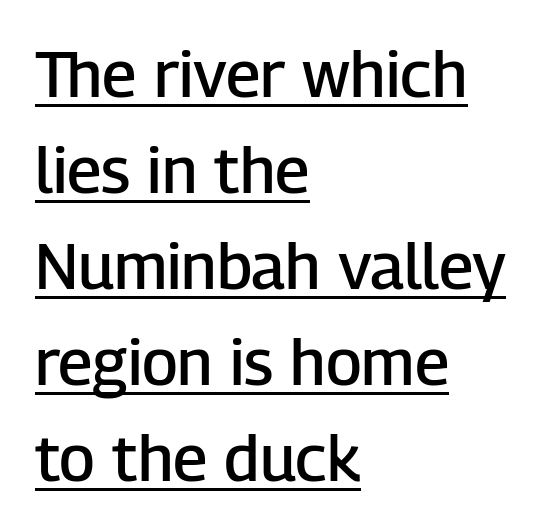
Q: Is the text bold? A: Semi-bold.
Q: Is the text italic (slanted)? A: No, it is upright.
Q: Is the typeface a serif or a sans-serif typeface? A: Sans-serif.
Q: Is the text underlined? A: Yes.
Q: How is the paragraph aligned? A: Left-aligned.
Q: Is the spacing between letters normal or unusually wide? A: Normal.
Q: Is the spacing between lines tight, normal or loose? A: Normal.
Q: Width (condensed, normal, or wide)? A: Normal.
Q: Stroke contrast? A: Low.
Q: x-height? A: Medium.
Q: Monospaced? A: No.
